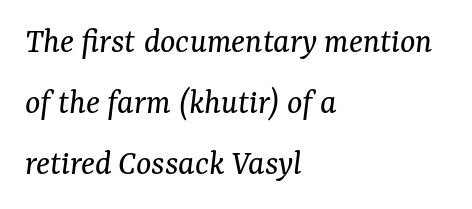
The image shows 36 px regular-weight serif type, italic (leaning right); set left-aligned, normal line spacing (1.69x), normal letter spacing, not underlined; medium stroke contrast and a medium x-height.
